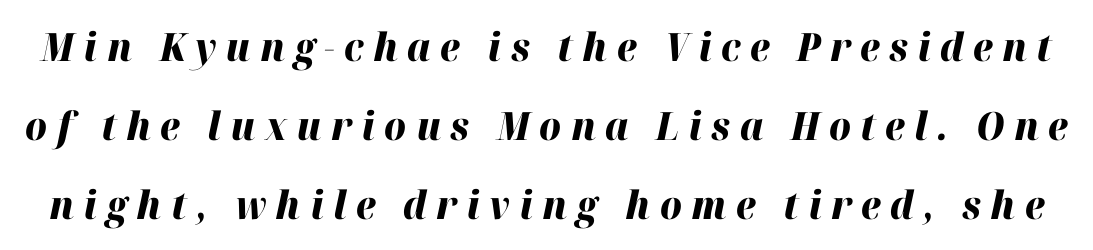
Q: Is the text bold? A: Yes.
Q: Is the text italic (slanted)? A: Yes, it leans right by about 12 degrees.
Q: Is the text underlined? A: No.
Q: Is the spacing between letters normal or unusually wide? A: Unusually wide.
Q: Is the spacing between lines tight, normal or loose? A: Loose.
Q: Width (condensed, normal, or wide)? A: Normal.
Q: Stroke contrast? A: High.
Q: x-height? A: Medium.
Q: Monospaced? A: No.
